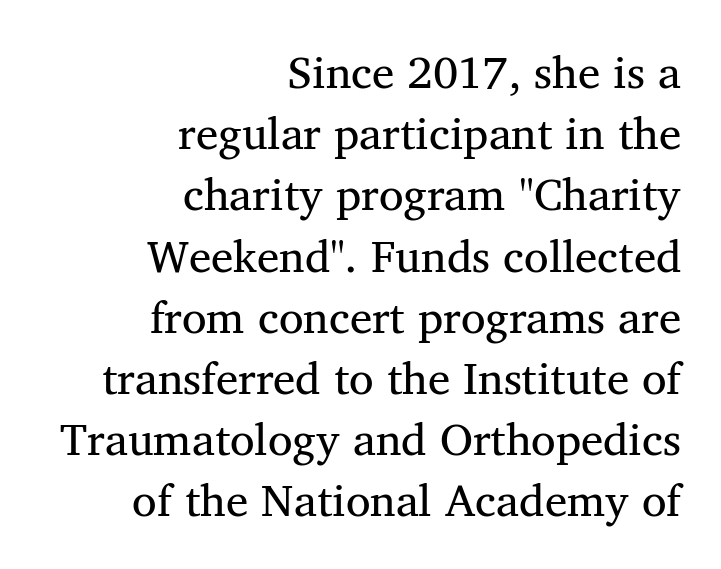
Q: Is the text bold? A: No.
Q: Is the text italic (slanted)? A: No, it is upright.
Q: Is the typeface a serif or a sans-serif typeface? A: Serif.
Q: Is the text underlined? A: No.
Q: How is the paragraph aligned? A: Right-aligned.
Q: Is the spacing between letters normal or unusually wide? A: Normal.
Q: Is the spacing between lines tight, normal or loose? A: Normal.
Q: Width (condensed, normal, or wide)? A: Normal.
Q: Stroke contrast? A: Medium.
Q: x-height? A: Medium.
Q: Monospaced? A: No.
